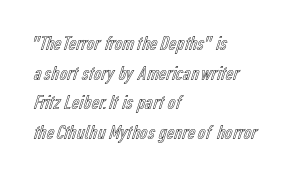
The image shows 21 px text type; set left-aligned, normal line spacing (1.41x), normal letter spacing, not underlined.
